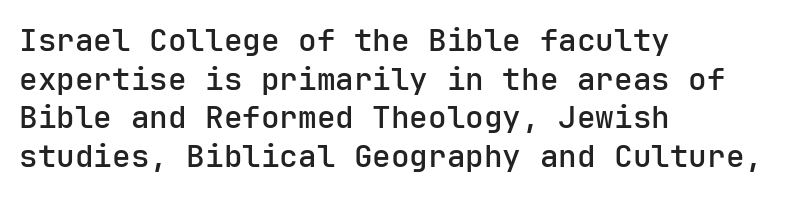
The image shows 31 px semibold sans-serif type, upright; set left-aligned, normal line spacing (1.25x), normal letter spacing, not underlined; low stroke contrast and a medium x-height.
